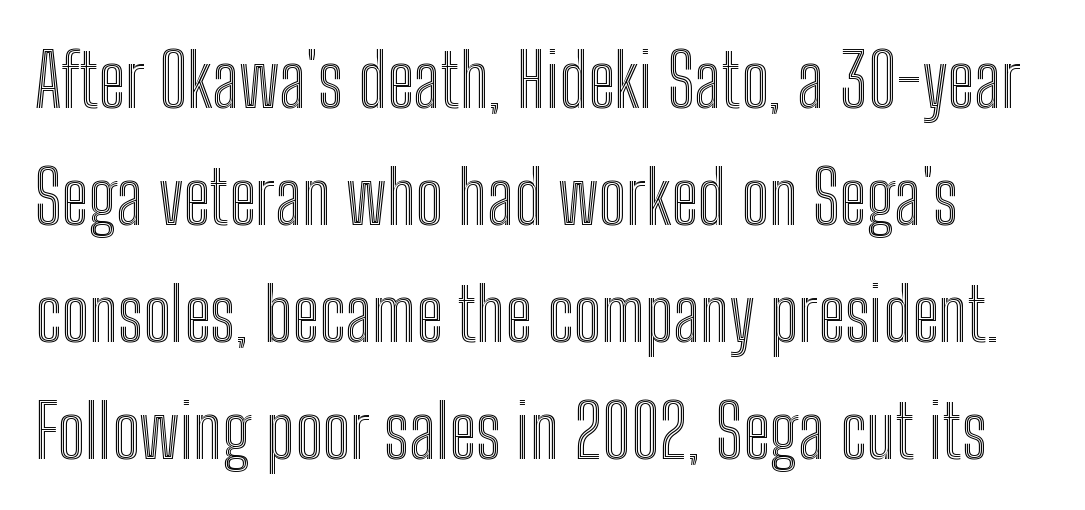
Is this a fixed-width face? No — the glyphs have proportional, varying widths. The gaps between neighbouring characters are ordinary and unremarkable. Students, observe: this is what conventionally led text looks like. Plain, unruled lines of type. Every character sits straight up, as roman type does.
